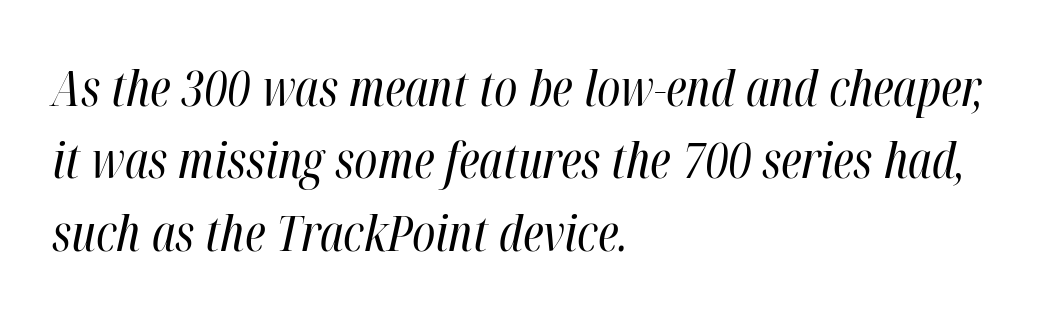
The image shows 50 px regular-weight, condensed type, italic (leaning right); set left-aligned, normal line spacing (1.45x), normal letter spacing, not underlined; high stroke contrast and a medium x-height.
